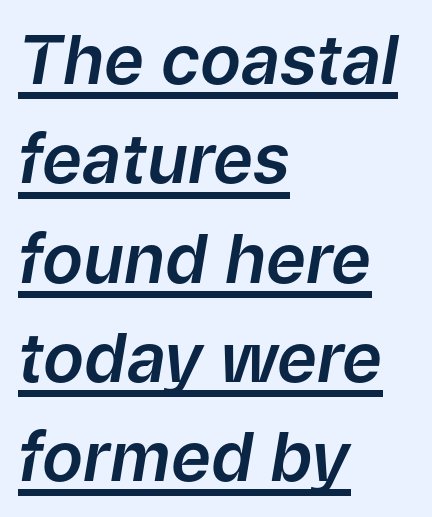
The image shows 68 px text type, italic (leaning right); set left-aligned, normal line spacing (1.46x), normal letter spacing, underlined; low stroke contrast and a medium x-height.
